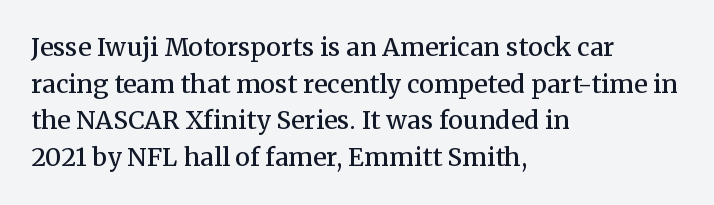
{"italic": "no", "bold": "semi", "underline": "no", "align": "left", "line_spacing": "normal", "line_spacing_ratio": 1.47, "letter_spacing": "normal", "letter_spacing_em": 0.0, "glyph_px": 25}
